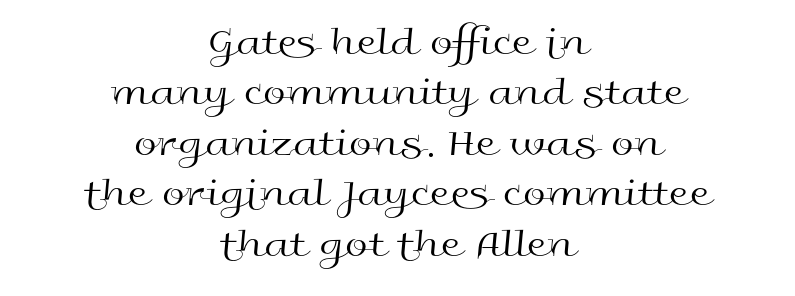
The string is rendered with underlining switched off. Teacher's note: observe the equal gaps on both sides — that is centered alignment. Italic? Not at all — the glyphs are vertical. The passage shown is typeset with a sans-serif family.
